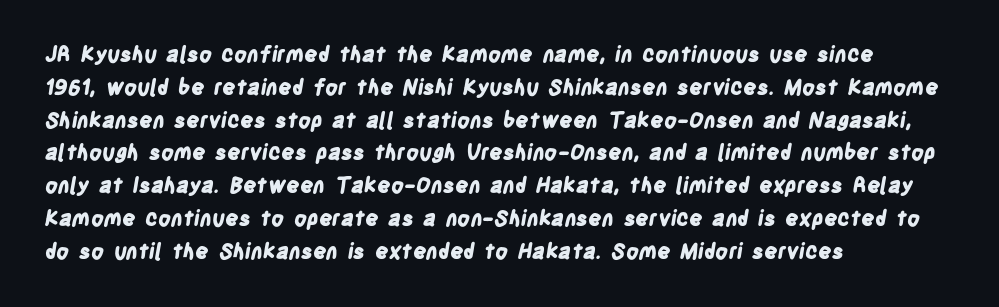
Q: Is the text bold? A: Yes.
Q: Is the text underlined? A: No.
Q: How is the paragraph aligned? A: Left-aligned.
Q: Is the spacing between letters normal or unusually wide? A: Normal.
Q: Is the spacing between lines tight, normal or loose? A: Normal.
